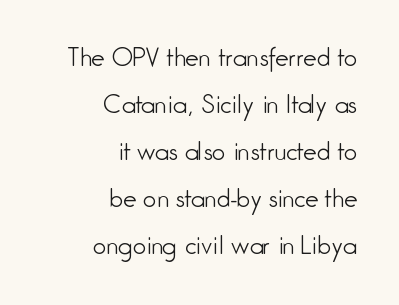
Descenders hang freely into open space. Visually the block forms a straight wall on the right and a jagged coastline on the left. Summary of vertical rhythm: relaxed, with wide interline spacing. Weight: not bold — regular or lighter. Unlike italic type, these characters show no tilt at all.
